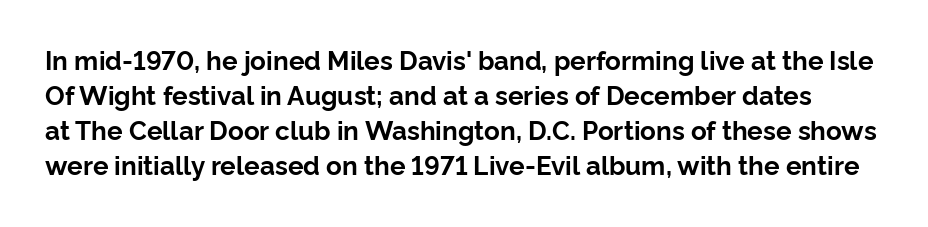
Q: Is the text bold? A: Yes.
Q: Is the text italic (slanted)? A: No, it is upright.
Q: Is the text underlined? A: No.
Q: Is the spacing between letters normal or unusually wide? A: Normal.
Q: Is the spacing between lines tight, normal or loose? A: Normal.
